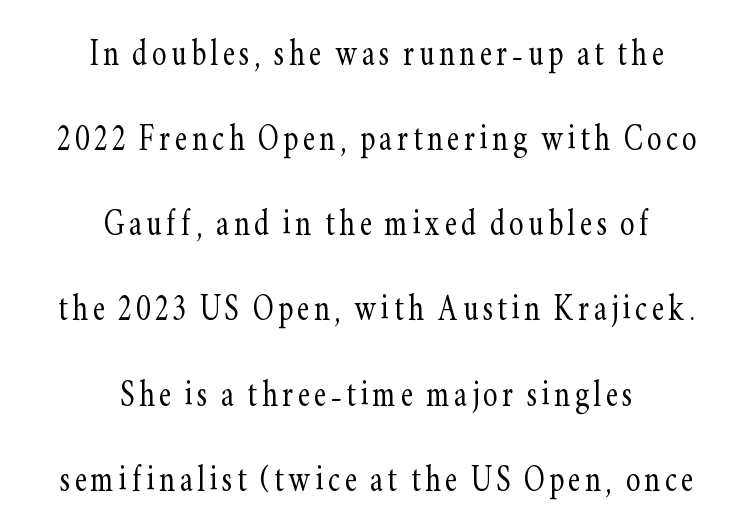
The image shows 43 px light, condensed serif type, upright; set centered, loose line spacing (1.98x), not underlined; low stroke contrast and a small x-height.
